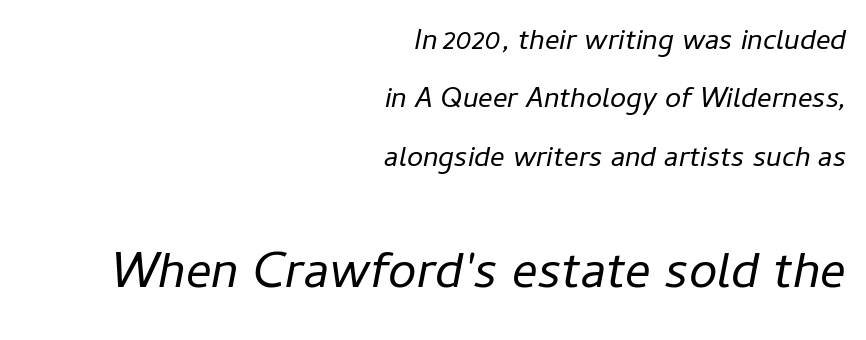
{"italic": "yes", "lean": "right", "slant_degrees": 11, "bold": "no", "weight": "regular", "width": "normal", "stroke_contrast": "low", "x_height": "medium", "monospaced": "no", "underline": "no", "align": "right", "line_spacing": "loose", "line_spacing_ratio": 2.01, "letter_spacing": "normal", "letter_spacing_em": 0.0, "larger_block": "second", "size_ratio": 1.76, "glyph_px": 51}
